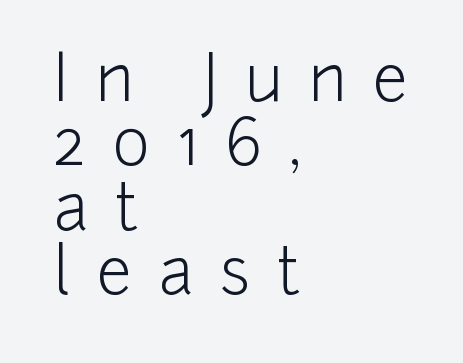
{"serif": "no", "italic": "no", "bold": "no", "weight": "light", "width": "normal", "stroke_contrast": "low", "x_height": "medium", "monospaced": "no", "underline": "no", "align": "left", "line_spacing": "tight", "line_spacing_ratio": 1.02, "letter_spacing": "wide", "letter_spacing_em": 0.42, "glyph_px": 63}
